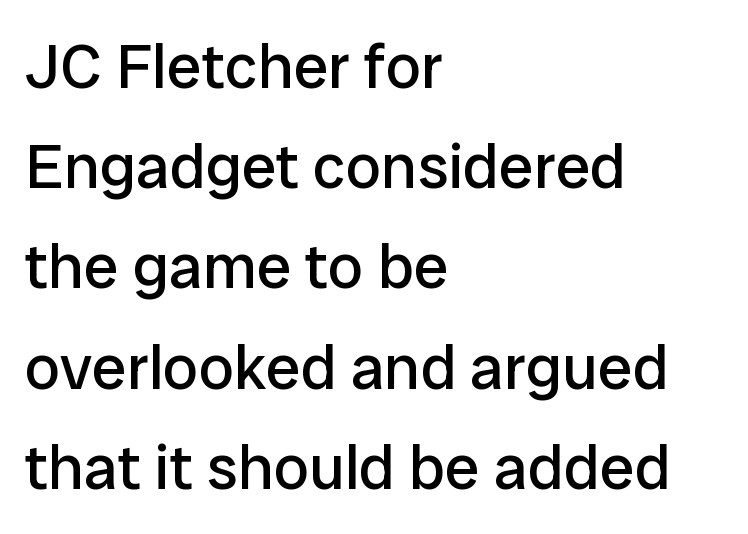
{"serif": "no", "italic": "no", "bold": "no", "weight": "regular", "width": "normal", "stroke_contrast": "low", "x_height": "medium", "monospaced": "no", "underline": "no", "align": "left", "line_spacing": "normal", "line_spacing_ratio": 1.59, "letter_spacing": "normal", "letter_spacing_em": 0.0, "glyph_px": 63}
